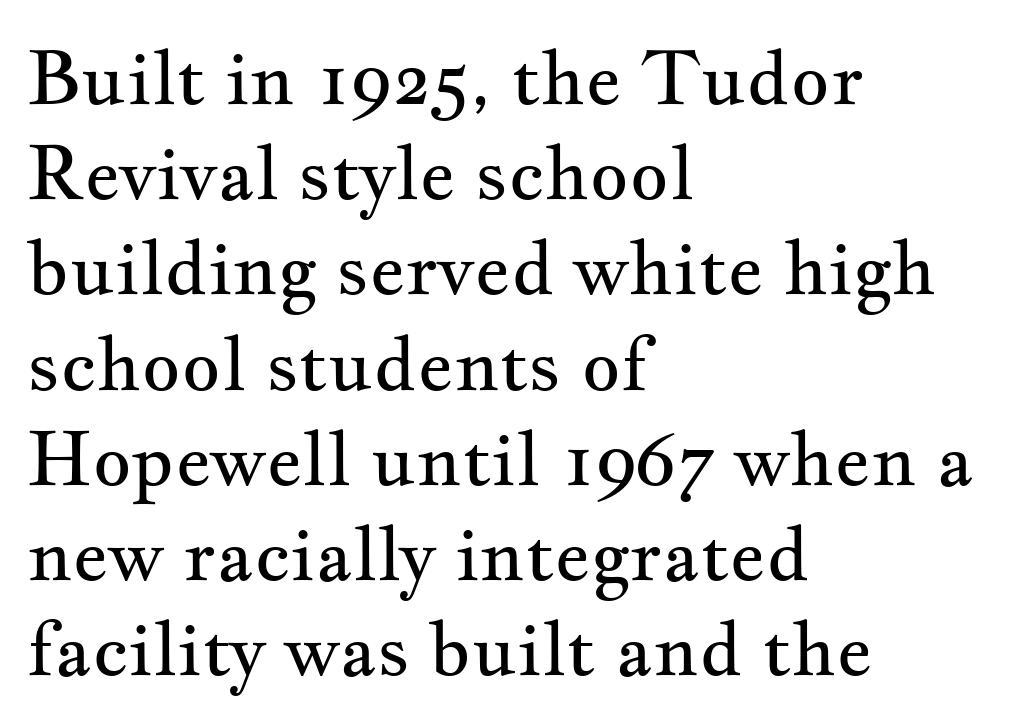
The image shows 75 px regular-weight, wide serif type, upright; set left-aligned, normal line spacing (1.27x), normal letter spacing, not underlined; medium stroke contrast and a small x-height.
